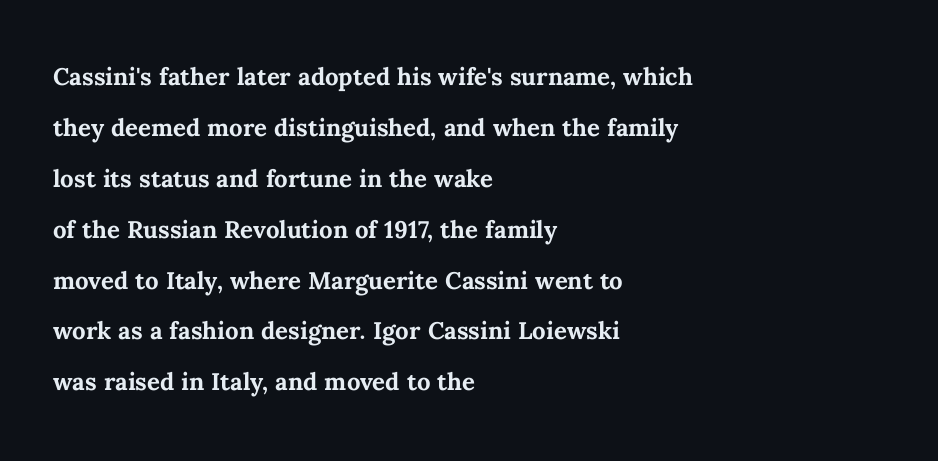
The image shows 32 px semibold type, upright; set left-aligned, normal line spacing (1.59x), normal letter spacing, not underlined; medium stroke contrast and a medium x-height.
